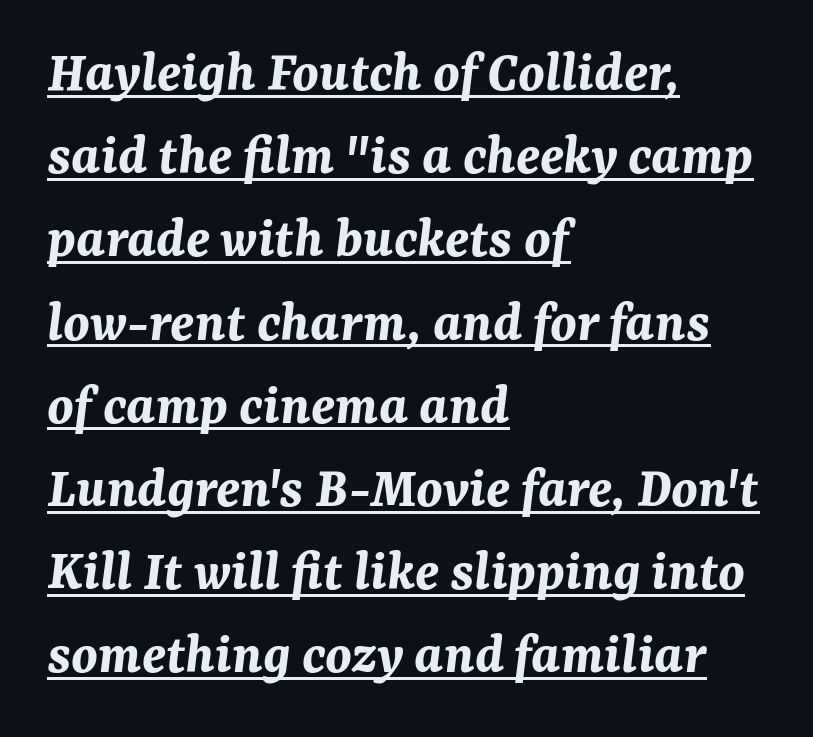
Q: Is the text bold? A: Yes.
Q: Is the text italic (slanted)? A: Yes, it leans right by about 7 degrees.
Q: Is the text underlined? A: Yes.
Q: How is the paragraph aligned? A: Left-aligned.
Q: Is the spacing between letters normal or unusually wide? A: Normal.
Q: Is the spacing between lines tight, normal or loose? A: Normal.
Q: Width (condensed, normal, or wide)? A: Normal.
Q: Stroke contrast? A: Medium.
Q: x-height? A: Medium.
Q: Monospaced? A: No.
